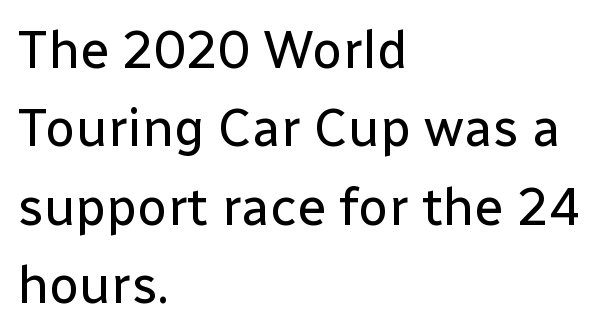
The baseline area is clear. No italicization has been applied; the sample stays upright. This is sans-serif lettering, the kind often seen on screens and signage. The lines sit at an ordinary, default distance from one another. Observe the ordinary spacing: letters are neighbours, not strangers.
